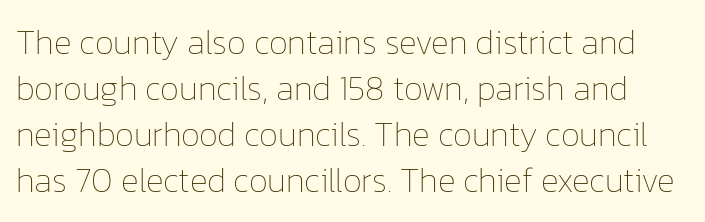
The strip under each line holds only bare page. A quiet, ordinary-to-light weight characterises the typeface. Students, note that the glyphs here touch the page at normal intervals. Horizontal bands of white between lines are of average thickness.
